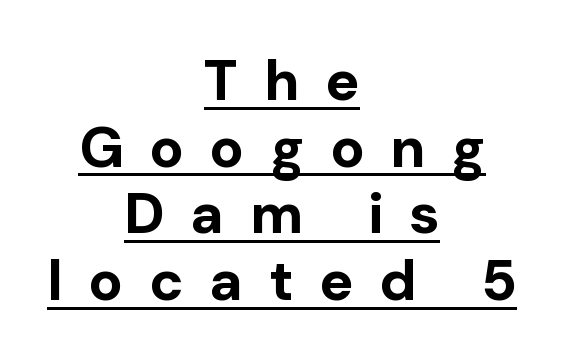
A student would call this center alignment; a typographer would say set centered. Spacing between characters has been opened up far beyond the box default. Spacing verdict: proportional, widths tailored to each character. Strokes here are thick enough to call this a true bold. The string is rendered with underlining switched on. The lettering holds an erect, upright posture throughout.
